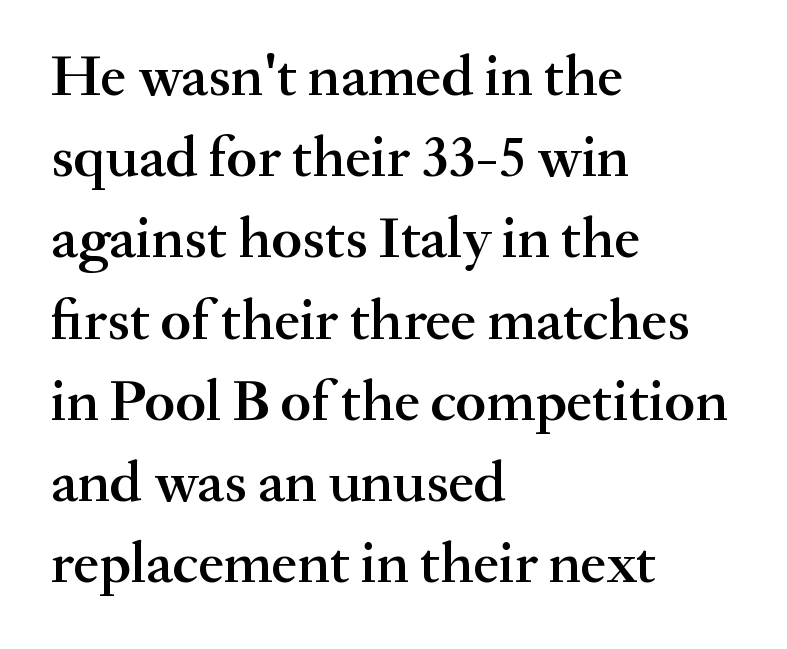
Q: Is the text bold? A: Semi-bold.
Q: Is the text italic (slanted)? A: No, it is upright.
Q: Is the typeface a serif or a sans-serif typeface? A: Serif.
Q: Is the text underlined? A: No.
Q: How is the paragraph aligned? A: Left-aligned.
Q: Is the spacing between letters normal or unusually wide? A: Normal.
Q: Is the spacing between lines tight, normal or loose? A: Normal.
Q: Width (condensed, normal, or wide)? A: Normal.
Q: Stroke contrast? A: Medium.
Q: x-height? A: Small.
Q: Monospaced? A: No.
